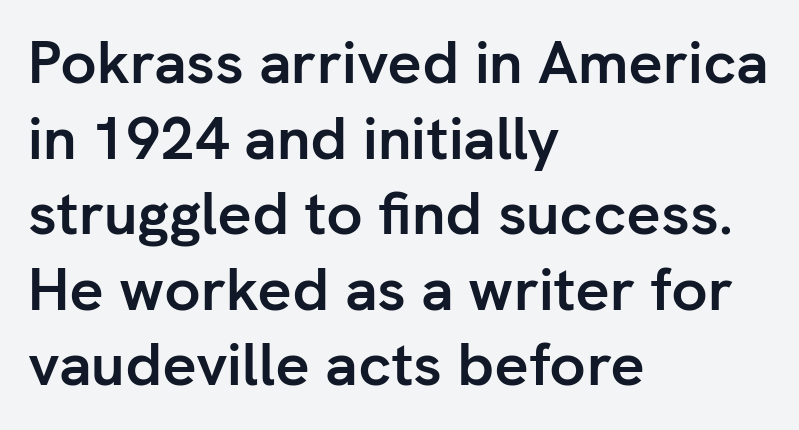
{"serif": "no", "italic": "no", "bold": "yes", "weight": "semibold", "width": "normal", "stroke_contrast": "low", "x_height": "medium", "monospaced": "no", "underline": "no", "align": "left", "line_spacing": "normal", "line_spacing_ratio": 1.26, "letter_spacing": "normal", "letter_spacing_em": 0.0, "glyph_px": 60}
